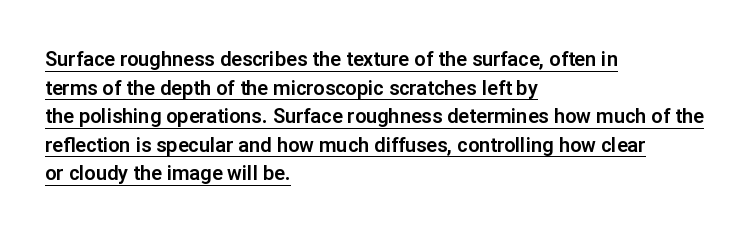
The image shows 20 px text type, upright; set left-aligned, normal line spacing (1.43x), normal letter spacing, underlined.
